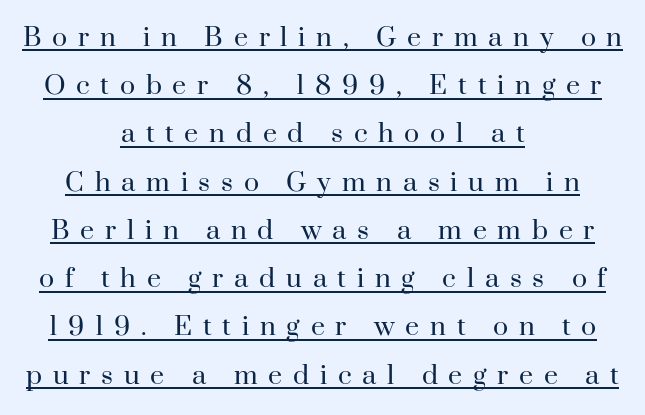
{"italic": "no", "bold": "no", "underline": "yes", "align": "center", "line_spacing": "loose", "line_spacing_ratio": 1.93, "letter_spacing": "wide", "letter_spacing_em": 0.43, "glyph_px": 25}
